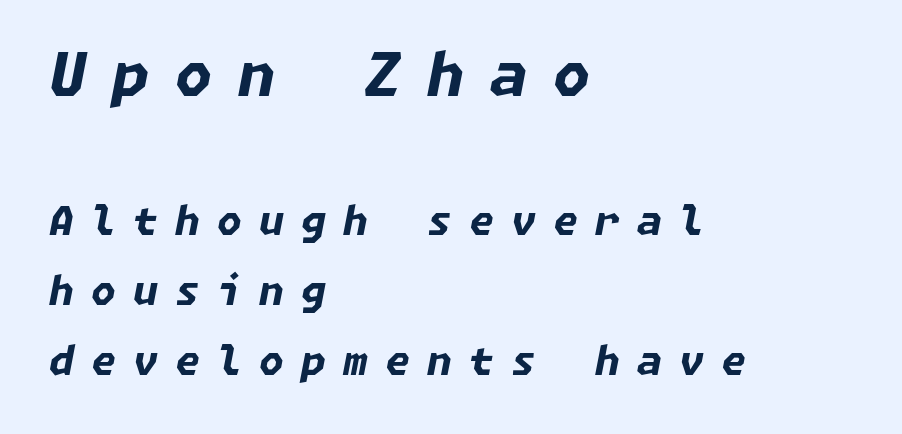
Looking at the ascenders, they clearly lean. You'd pick this weight for a headline — it's a proper bold. The foot of each line stays bare and open. A student would call this left alignment; a typographer would say flush left, rag right.
